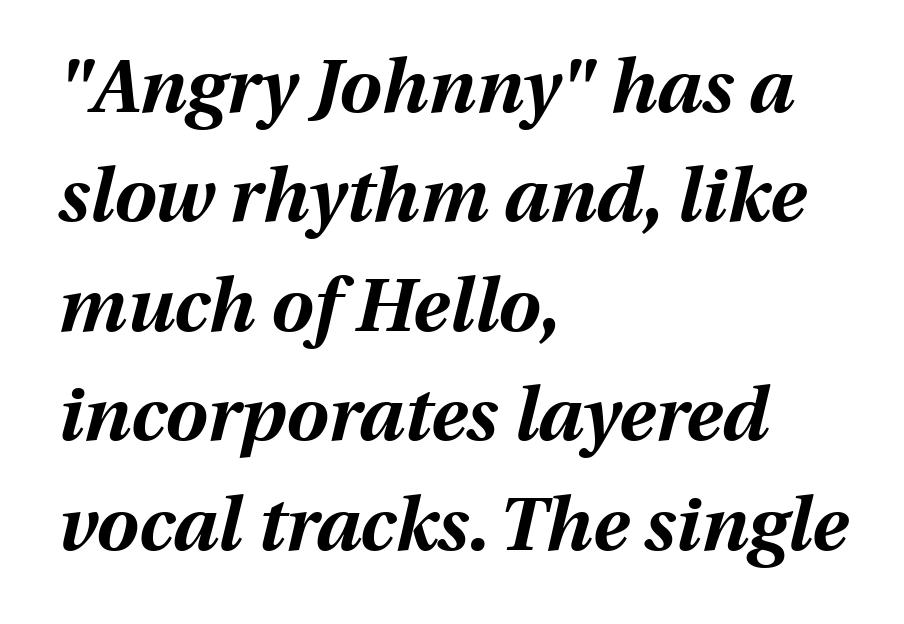
Q: Is the text bold? A: Yes.
Q: Is the text italic (slanted)? A: Yes, it leans right by about 13 degrees.
Q: Is the text underlined? A: No.
Q: How is the paragraph aligned? A: Left-aligned.
Q: Is the spacing between letters normal or unusually wide? A: Normal.
Q: Is the spacing between lines tight, normal or loose? A: Normal.
Q: Width (condensed, normal, or wide)? A: Normal.
Q: Stroke contrast? A: Medium.
Q: x-height? A: Medium.
Q: Monospaced? A: No.
